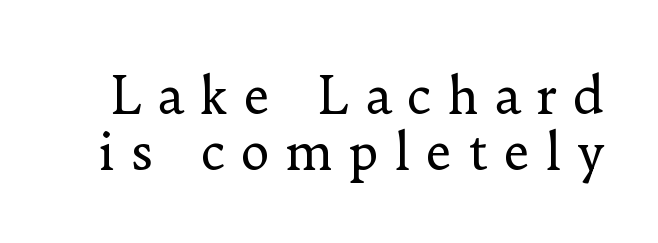
{"serif": "yes", "italic": "no", "bold": "no", "weight": "regular", "width": "normal", "stroke_contrast": "low", "x_height": "small", "monospaced": "no", "underline": "no", "line_spacing": "tight", "line_spacing_ratio": 1.13, "letter_spacing": "wide", "letter_spacing_em": 0.31, "glyph_px": 50}
